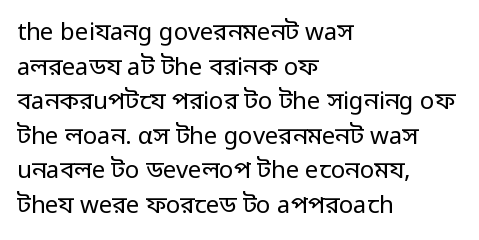
{"italic": "no", "bold": "no", "underline": "no", "align": "left", "line_spacing": "normal", "line_spacing_ratio": 1.44, "letter_spacing": "normal", "letter_spacing_em": 0.0, "glyph_px": 24}
